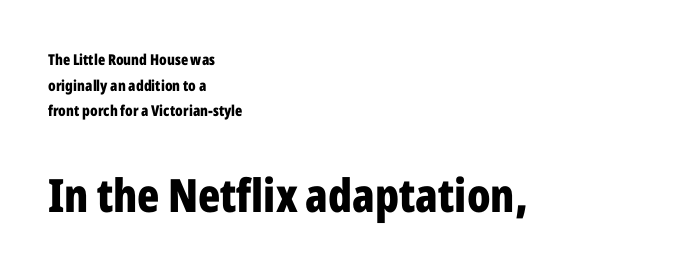
The image shows 46 px bold, condensed sans-serif type, upright; set left-aligned, line spacing 1.71x, normal letter spacing, not underlined; the second (bottom) block is 3.07x larger; low stroke contrast and a medium x-height.
